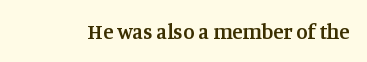
{"italic": "no", "bold": "semi", "underline": "no", "letter_spacing": "normal", "letter_spacing_em": 0.0, "glyph_px": 21}
